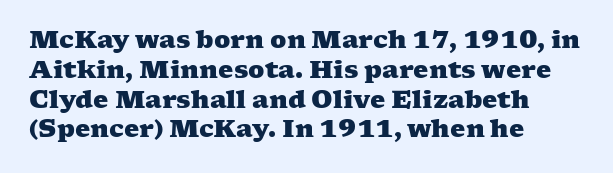
The image shows 24 px bold type; set left-aligned, line spacing 1.24x, normal letter spacing, not underlined.
